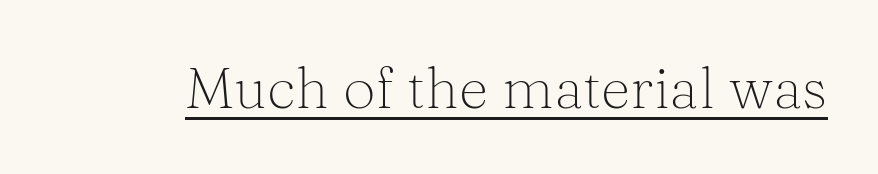
{"serif": "yes", "italic": "no", "bold": "no", "weight": "light", "width": "normal", "stroke_contrast": "medium", "x_height": "medium", "monospaced": "no", "underline": "yes", "letter_spacing": "normal", "letter_spacing_em": 0.0, "glyph_px": 58}
